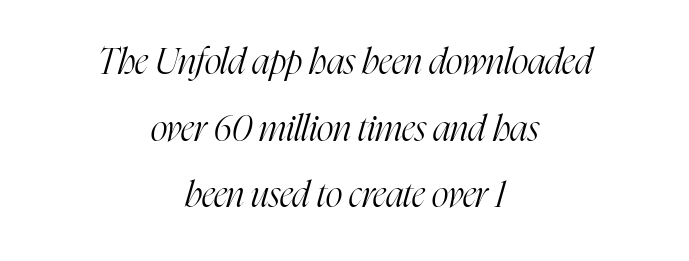
The image shows 36 px light, condensed serif type, italic (leaning right); set centered, line spacing 1.85x, normal letter spacing, not underlined; high stroke contrast and a medium x-height.
